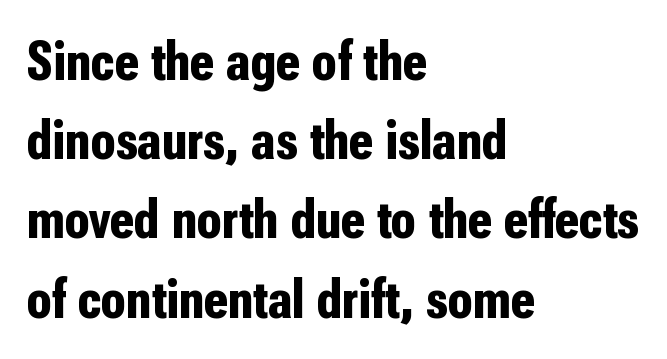
Leftover space on each line is placed entirely after the last word. The lines sit at an ordinary, default distance from one another. Words appear dense and cohesive because spacing is normal. Unlike italic type, these characters show no tilt at all. The gap between lines stays unmarked. Spacing verdict: proportional, widths tailored to each character.
